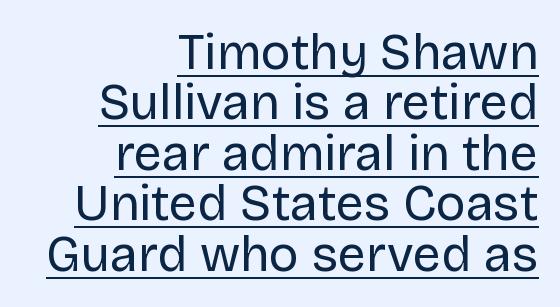
Q: Is the text bold? A: No.
Q: Is the text italic (slanted)? A: No, it is upright.
Q: Is the typeface a serif or a sans-serif typeface? A: Sans-serif.
Q: Is the text underlined? A: Yes.
Q: How is the paragraph aligned? A: Right-aligned.
Q: Is the spacing between letters normal or unusually wide? A: Normal.
Q: Is the spacing between lines tight, normal or loose? A: Tight.
Q: Width (condensed, normal, or wide)? A: Normal.
Q: Stroke contrast? A: Low.
Q: x-height? A: Large.
Q: Monospaced? A: No.
